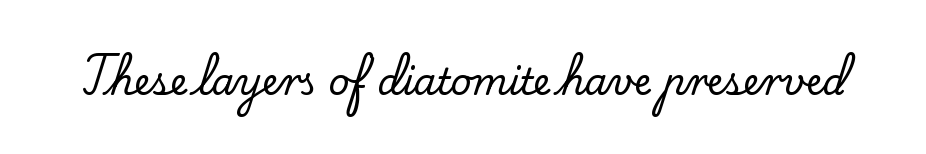
Varying glyph widths throughout — classic text-font behaviour. The rendering keeps characters at their native spacing. The zone under the glyphs is completely vacant.
